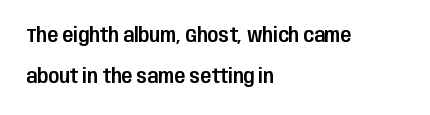
The image shows 20 px text type, upright; set left-aligned, loose line spacing (2.07x), normal letter spacing, not underlined.
